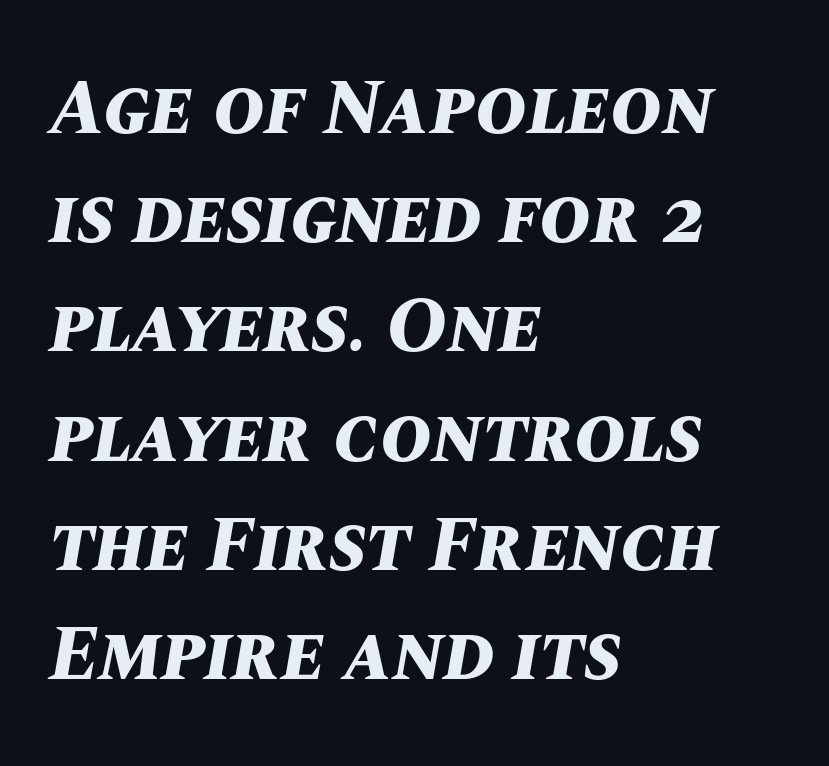
Q: Is the text bold? A: Yes.
Q: Is the text italic (slanted)? A: Yes, it leans right by about 10 degrees.
Q: Is the text underlined? A: No.
Q: How is the paragraph aligned? A: Left-aligned.
Q: Is the spacing between letters normal or unusually wide? A: Normal.
Q: Is the spacing between lines tight, normal or loose? A: Normal.
Q: Width (condensed, normal, or wide)? A: Normal.
Q: Stroke contrast? A: Medium.
Q: x-height? A: Large.
Q: Monospaced? A: No.
